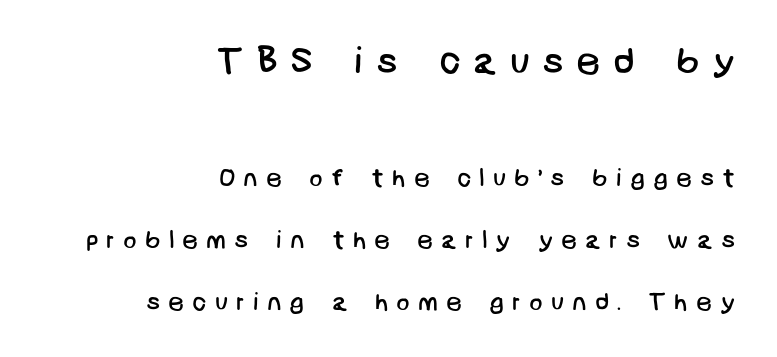
{"serif": "no", "bold": "no", "weight": "regular", "width": "normal", "stroke_contrast": "low", "x_height": "large", "underline": "no", "align": "right", "line_spacing": "loose", "line_spacing_ratio": 2.47, "letter_spacing": "wide", "letter_spacing_em": 0.32, "larger_block": "first", "size_ratio": 1.52, "glyph_px": 38}
